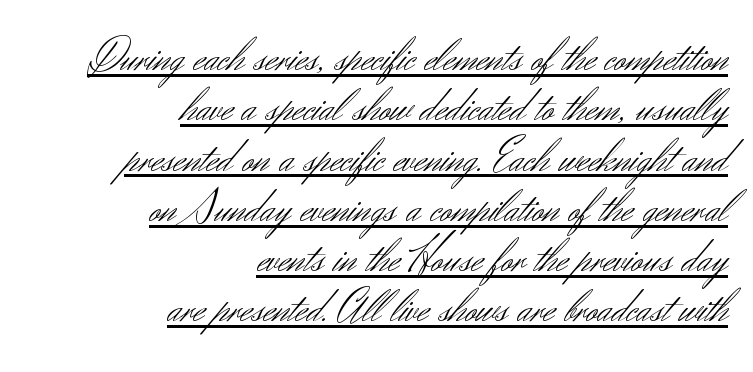
The image shows 47 px light sans-serif type; set right-aligned, tight line spacing (1.07x), normal letter spacing, underlined; medium stroke contrast and a small x-height.
